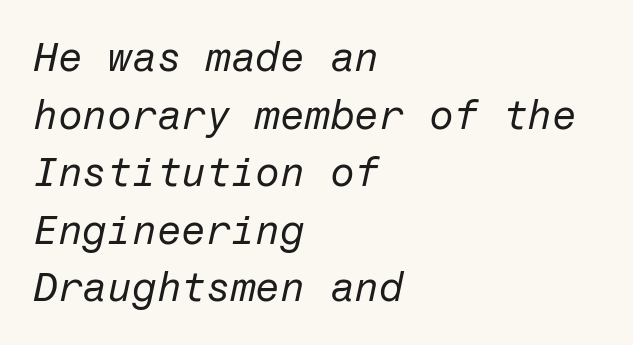
Has an underline been added? It has not. You can tell it's italic because the verticals aren't actually vertical. Teacher's note: observe the even left margin — that is flush-left alignment. The passage shown is not bold in any degree. Regarding leading, the lines here are spaced in the standard way. These lines keep a tight, regular rhythm from letter to letter.
